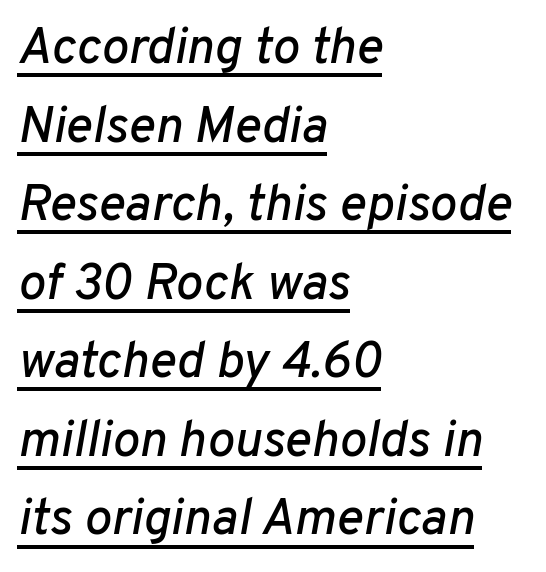
The lettering is marked with a stroke running underneath it. The leading is moderate, giving the passage an even texture. Slanted lettering throughout. You could not count columns in this text — the font is proportionally spaced. Compared with a centered layout, this one pins lines to the left instead. Honestly, the letter spacing is just normal — you wouldn't notice it.
